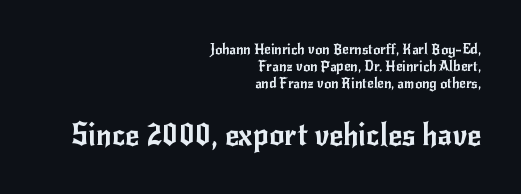
{"serif": "no", "italic": "no", "width": "normal", "stroke_contrast": "low", "x_height": "small", "monospaced": "no", "underline": "no", "align": "right", "line_spacing_ratio": 1.23, "letter_spacing": "normal", "letter_spacing_em": 0.0, "larger_block": "second", "size_ratio": 2.14, "glyph_px": 30}
